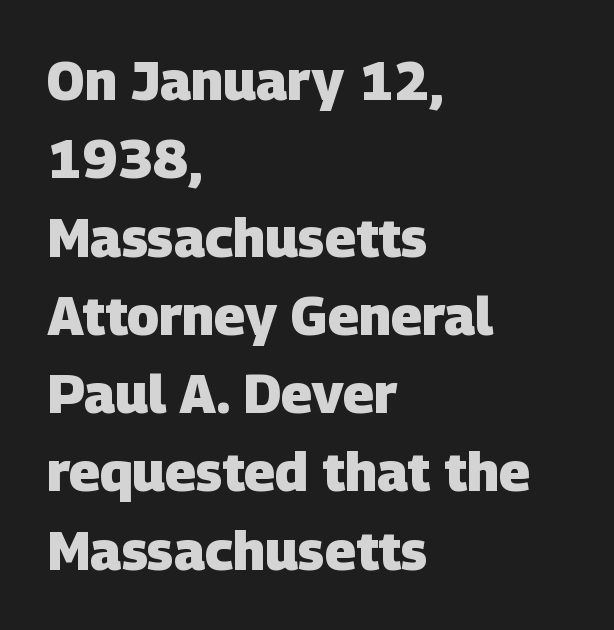
Q: Is the text bold? A: Yes.
Q: Is the typeface a serif or a sans-serif typeface? A: Sans-serif.
Q: Is the text underlined? A: No.
Q: How is the paragraph aligned? A: Left-aligned.
Q: Is the spacing between letters normal or unusually wide? A: Normal.
Q: Is the spacing between lines tight, normal or loose? A: Normal.
Q: Width (condensed, normal, or wide)? A: Normal.
Q: Stroke contrast? A: Low.
Q: x-height? A: Large.
Q: Monospaced? A: No.
